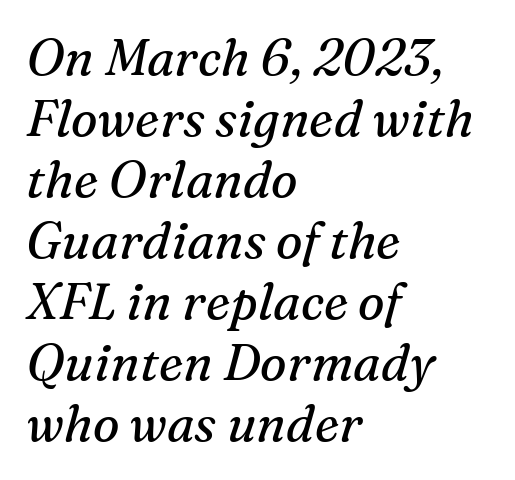
Q: Is the text bold? A: No.
Q: Is the text italic (slanted)? A: Yes, it leans right by about 16 degrees.
Q: Is the typeface a serif or a sans-serif typeface? A: Serif.
Q: Is the text underlined? A: No.
Q: How is the paragraph aligned? A: Left-aligned.
Q: Is the spacing between letters normal or unusually wide? A: Normal.
Q: Width (condensed, normal, or wide)? A: Normal.
Q: Stroke contrast? A: Medium.
Q: x-height? A: Medium.
Q: Monospaced? A: No.
